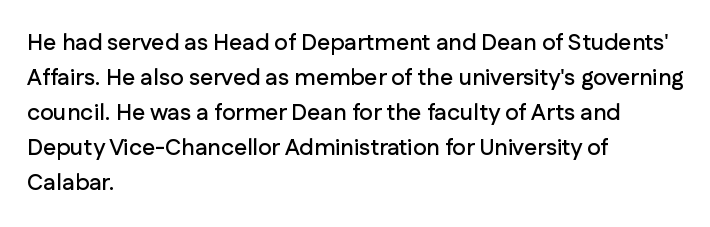
The image shows 23 px text type, upright; set left-aligned, normal line spacing (1.52x), normal letter spacing, not underlined.
